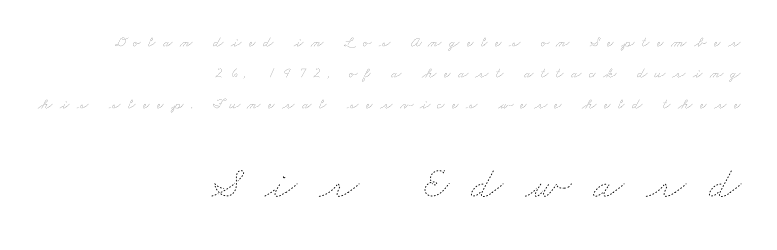
{"bold": "no", "weight": "thin", "width": "wide", "stroke_contrast": "low", "x_height": "small", "monospaced": "no", "underline": "no", "align": "right", "line_spacing": "loose", "line_spacing_ratio": 2.08, "letter_spacing": "wide", "letter_spacing_em": 0.48, "larger_block": "second", "size_ratio": 3.07, "glyph_px": 46}
